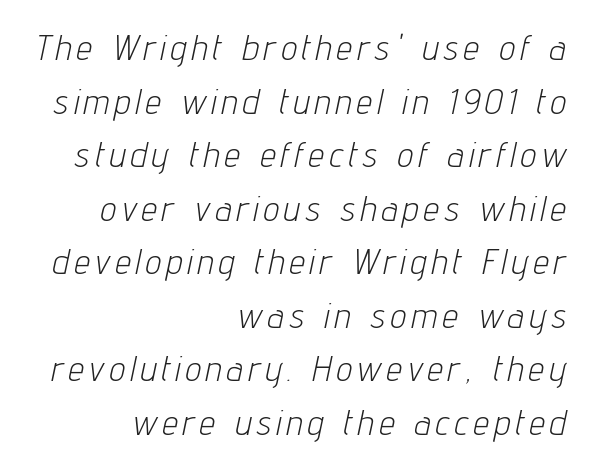
Q: Is the text bold? A: No.
Q: Is the text italic (slanted)? A: Yes, it leans right by about 12 degrees.
Q: Is the text underlined? A: No.
Q: How is the paragraph aligned? A: Right-aligned.
Q: Is the spacing between lines tight, normal or loose? A: Normal.
Q: Width (condensed, normal, or wide)? A: Condensed.
Q: Stroke contrast? A: Low.
Q: x-height? A: Medium.
Q: Monospaced? A: No.
